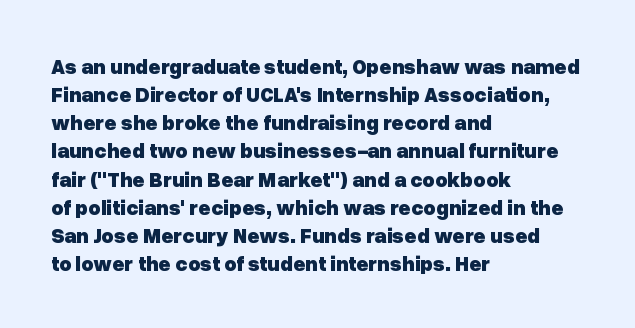
Q: Is the text bold? A: Yes.
Q: Is the text italic (slanted)? A: No, it is upright.
Q: Is the text underlined? A: No.
Q: How is the paragraph aligned? A: Left-aligned.
Q: Is the spacing between letters normal or unusually wide? A: Normal.
Q: Is the spacing between lines tight, normal or loose? A: Normal.
